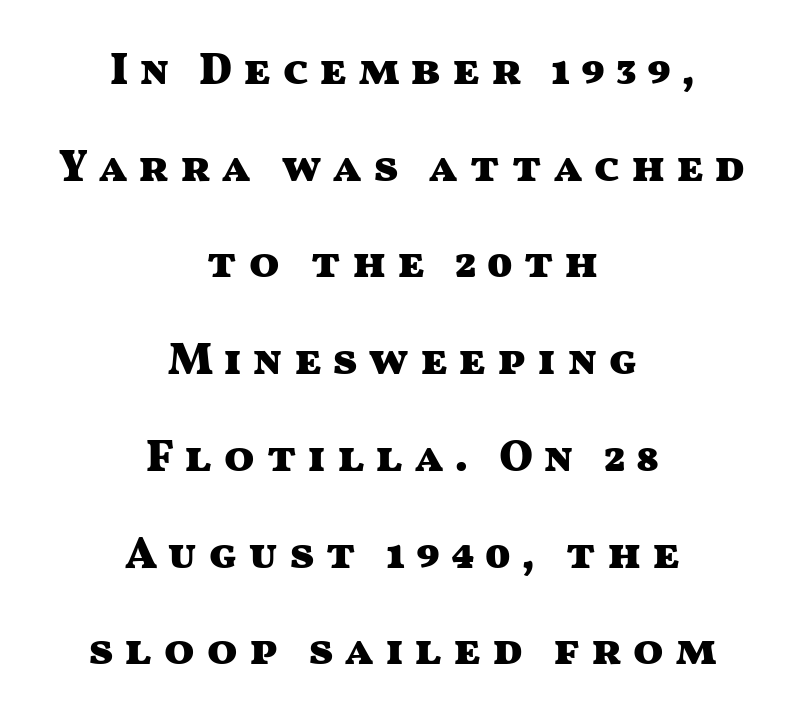
{"serif": "no", "italic": "no", "bold": "yes", "weight": "heavy", "width": "wide", "stroke_contrast": "medium", "x_height": "medium", "monospaced": "no", "underline": "no", "align": "center", "line_spacing": "loose", "line_spacing_ratio": 2.15, "letter_spacing": "wide", "letter_spacing_em": 0.23, "glyph_px": 45}
